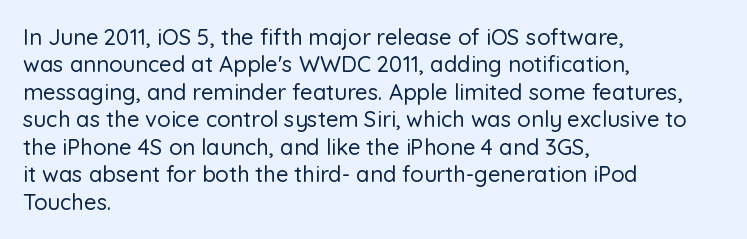
Letter spacing: default. Words float on clear page, feet unadorned. Every stem runs plumb, perpendicular to the baseline. Is there much room between lines? A standard amount, neither cramped nor airy. Reading down the block, your eye returns to a fixed left position each line.
